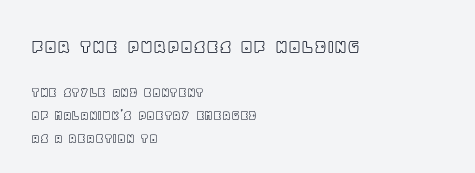
{"italic": "no", "underline": "no", "align": "left", "line_spacing": "normal", "line_spacing_ratio": 1.63, "letter_spacing": "normal", "letter_spacing_em": 0.0, "larger_block": "first", "size_ratio": 1.5, "glyph_px": 21}
